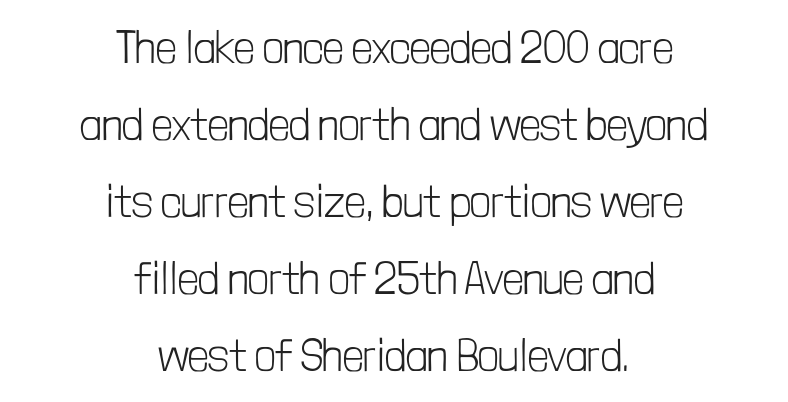
Q: Is the text bold? A: No.
Q: Is the text italic (slanted)? A: No, it is upright.
Q: Is the typeface a serif or a sans-serif typeface? A: Sans-serif.
Q: Is the text underlined? A: No.
Q: How is the paragraph aligned? A: Centered.
Q: Is the spacing between letters normal or unusually wide? A: Normal.
Q: Width (condensed, normal, or wide)? A: Condensed.
Q: Stroke contrast? A: Low.
Q: x-height? A: Medium.
Q: Monospaced? A: No.
